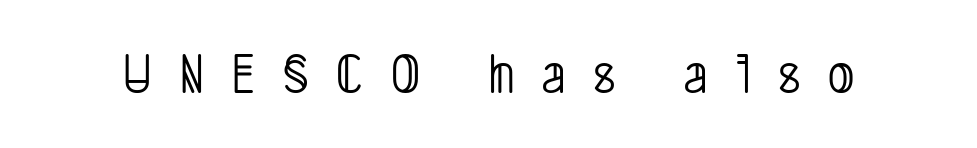
The image shows 59 px light, condensed sans-serif type; set unusually wide letter spacing (+0.45 em), not underlined; low stroke contrast and a medium x-height.
